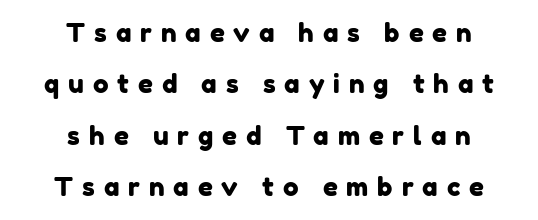
{"underline": "no", "align": "center", "line_spacing": "loose", "line_spacing_ratio": 1.98, "letter_spacing": "wide", "letter_spacing_em": 0.34, "glyph_px": 26}
